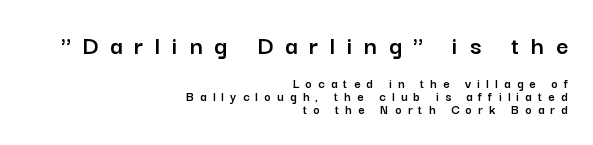
The image shows 27 px text type, upright; set right-aligned, tight line spacing (0.96x), unusually wide letter spacing (+0.44 em), not underlined; the first (top) block is 1.93x larger.
